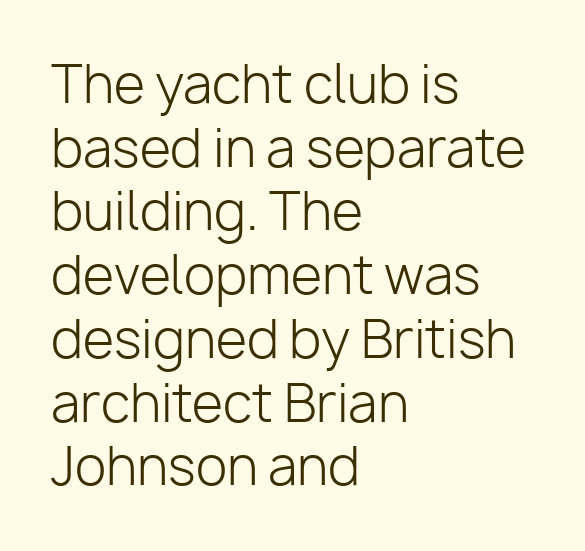
Q: Is the text bold? A: No.
Q: Is the text italic (slanted)? A: No, it is upright.
Q: Is the typeface a serif or a sans-serif typeface? A: Sans-serif.
Q: Is the text underlined? A: No.
Q: How is the paragraph aligned? A: Left-aligned.
Q: Is the spacing between letters normal or unusually wide? A: Normal.
Q: Is the spacing between lines tight, normal or loose? A: Normal.
Q: Width (condensed, normal, or wide)? A: Normal.
Q: Stroke contrast? A: Low.
Q: x-height? A: Medium.
Q: Monospaced? A: No.
